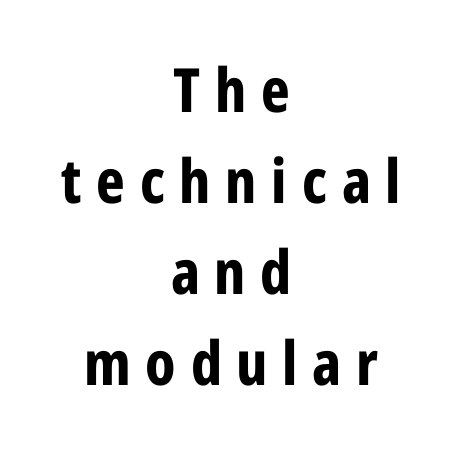
Q: Is the text bold? A: Yes.
Q: Is the text italic (slanted)? A: No, it is upright.
Q: Is the typeface a serif or a sans-serif typeface? A: Sans-serif.
Q: Is the text underlined? A: No.
Q: How is the paragraph aligned? A: Centered.
Q: Is the spacing between letters normal or unusually wide? A: Unusually wide.
Q: Is the spacing between lines tight, normal or loose? A: Normal.
Q: Width (condensed, normal, or wide)? A: Condensed.
Q: Stroke contrast? A: Low.
Q: x-height? A: Medium.
Q: Monospaced? A: No.
